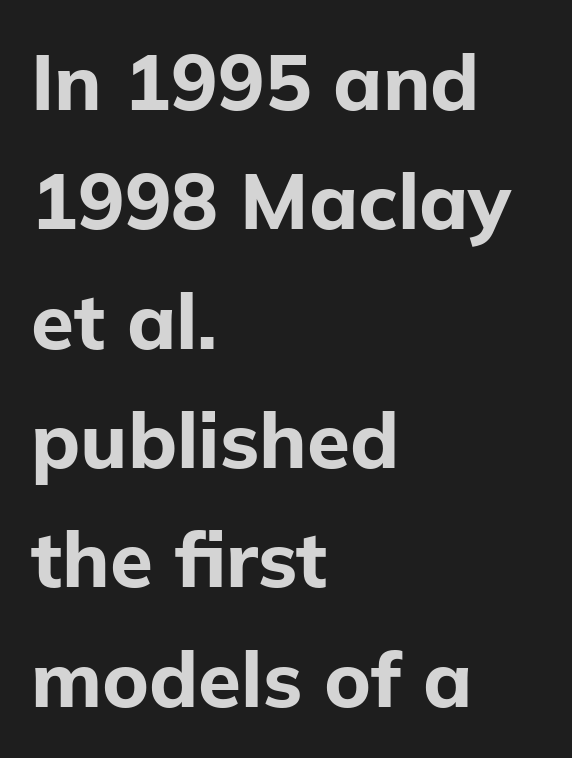
Each new line begins a customary step beneath the previous one. Each letter keeps its own natural width here, so spacing adapts to shape. Unmarked baselines from the first word to the last. The typesetter chose a ragged-right arrangement here. Is this a sans? Yes — the strokes have no serifs. Compared with an ordinary text face, these strokes are far heavier — a full bold.
